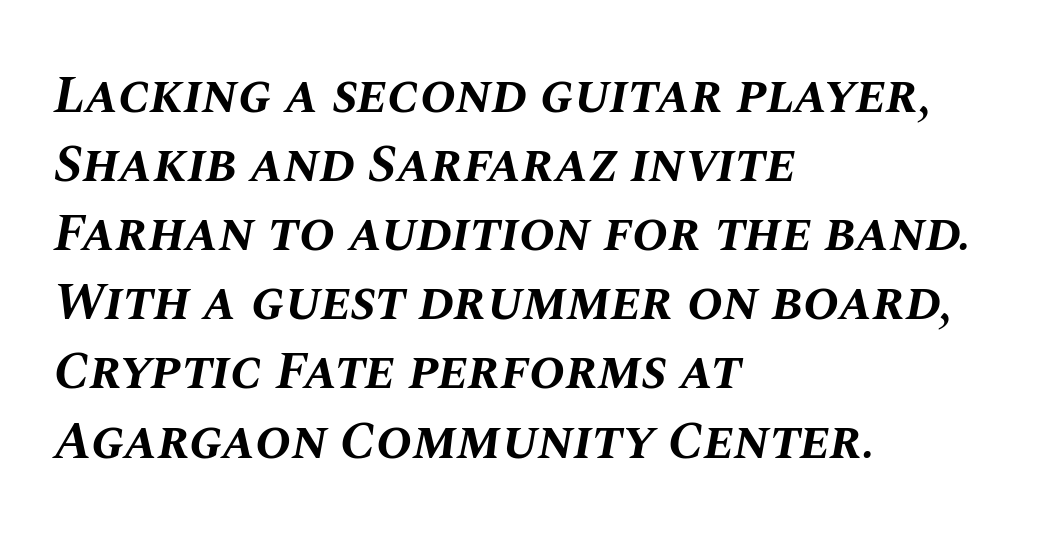
The image shows 54 px bold type, italic (leaning right); set left-aligned, normal line spacing (1.28x), normal letter spacing, not underlined; medium stroke contrast and a large x-height.
